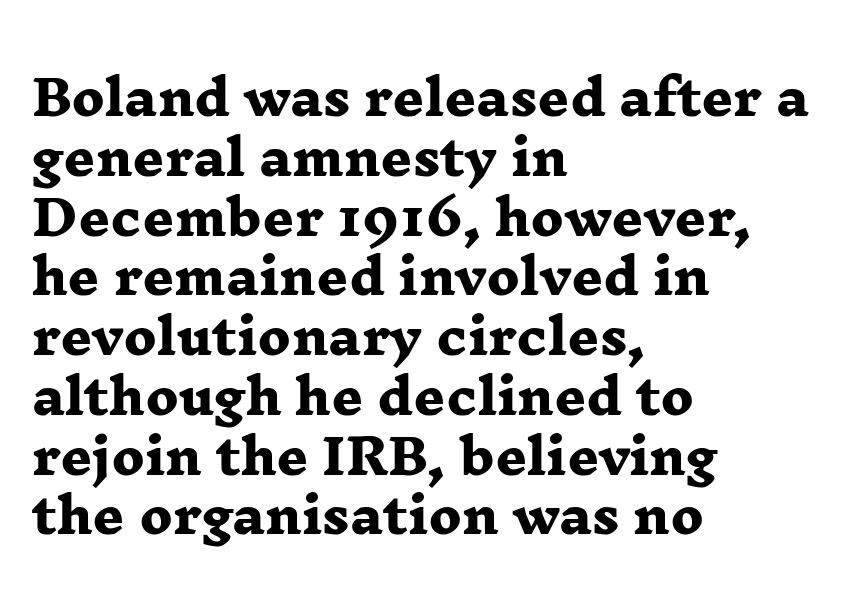
{"serif": "yes", "bold": "yes", "weight": "heavy", "width": "wide", "stroke_contrast": "low", "x_height": "medium", "monospaced": "no", "underline": "no", "align": "left", "line_spacing_ratio": 1.22, "letter_spacing": "normal", "letter_spacing_em": 0.0, "glyph_px": 49}
